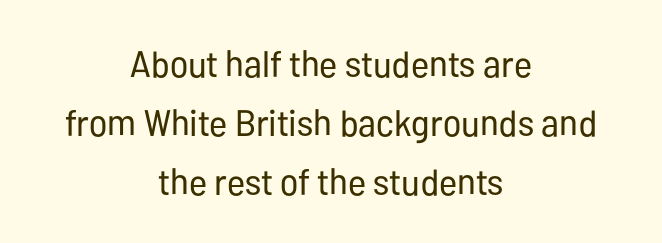
The image shows 37 px regular-weight, condensed sans-serif type, upright; set centered, normal line spacing (1.59x), normal letter spacing, not underlined; low stroke contrast and a medium x-height.
